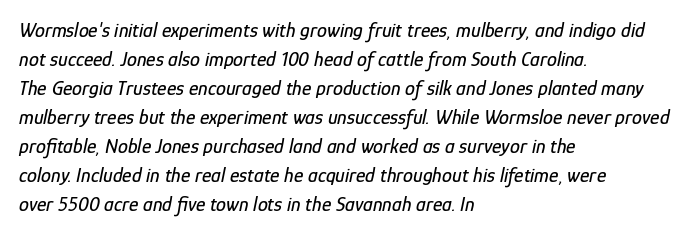
{"italic": "yes", "lean": "right", "slant_degrees": 12, "underline": "no", "align": "left", "line_spacing": "normal", "line_spacing_ratio": 1.45, "letter_spacing": "normal", "letter_spacing_em": 0.0, "glyph_px": 20}
